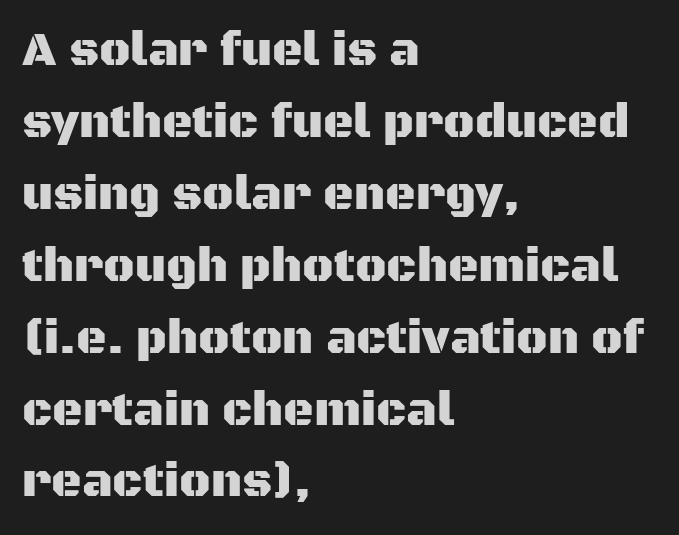
{"serif": "no", "italic": "no", "width": "normal", "stroke_contrast": "medium", "x_height": "large", "monospaced": "no", "underline": "no", "align": "left", "line_spacing": "normal", "line_spacing_ratio": 1.53, "letter_spacing": "normal", "letter_spacing_em": 0.0, "glyph_px": 47}
